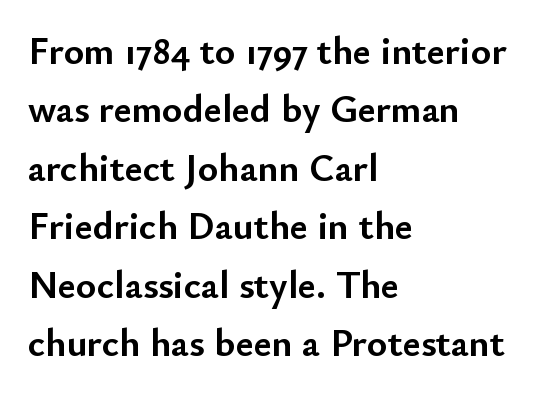
{"serif": "no", "italic": "no", "bold": "yes", "weight": "semibold", "width": "normal", "stroke_contrast": "low", "x_height": "small", "monospaced": "no", "underline": "no", "align": "left", "line_spacing": "normal", "line_spacing_ratio": 1.5, "letter_spacing": "normal", "letter_spacing_em": 0.0, "glyph_px": 39}
